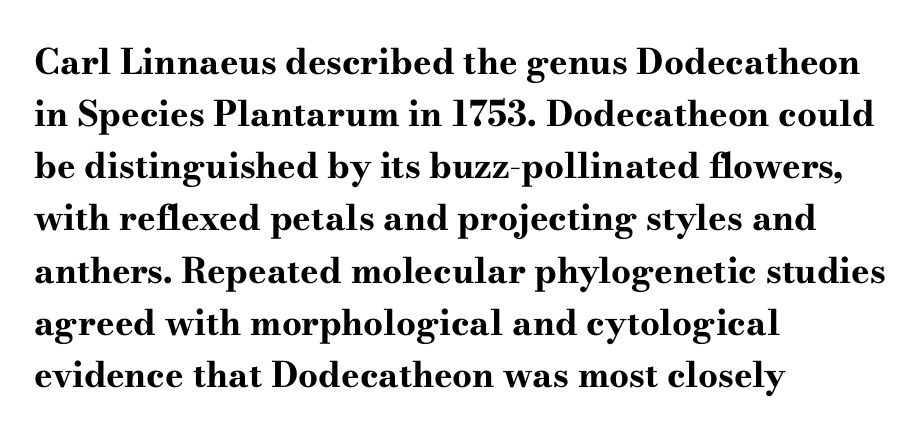
This sample has the flowing, uneven cadence of proportional lettering. Letterform terminals end in serifs throughout the passage. The strokes are fattened all the way to bold. Underlining? Definitely not there. This rendering uses left alignment, leaving the right contour irregular.
